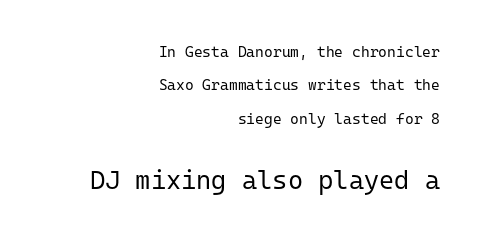
The second block has been scaled up relative to the first. The rendering anchors every line to the right-hand side. Beneath every word, the page is bare. The weight tops out at a normal text grade. This is the regular roman posture of the typeface.
